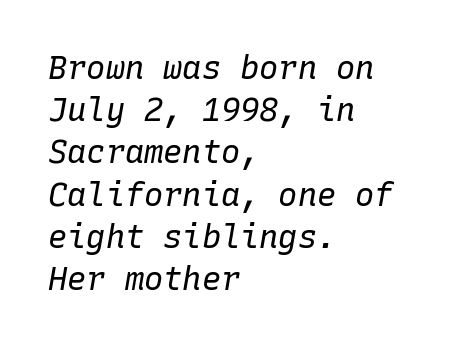
{"italic": "yes", "lean": "right", "slant_degrees": 10, "bold": "no", "weight": "regular", "width": "normal", "stroke_contrast": "low", "x_height": "medium", "monospaced": "yes", "underline": "no", "align": "left", "line_spacing": "normal", "line_spacing_ratio": 1.32, "letter_spacing": "normal", "letter_spacing_em": 0.0, "glyph_px": 32}
